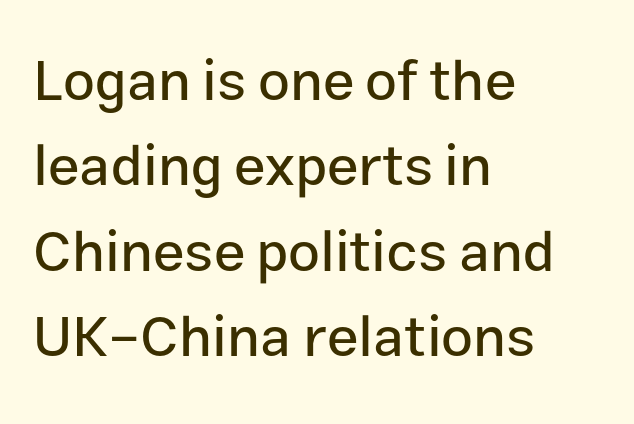
Q: Is the text italic (slanted)? A: No, it is upright.
Q: Is the typeface a serif or a sans-serif typeface? A: Sans-serif.
Q: Is the text underlined? A: No.
Q: How is the paragraph aligned? A: Left-aligned.
Q: Is the spacing between letters normal or unusually wide? A: Normal.
Q: Is the spacing between lines tight, normal or loose? A: Normal.
Q: Width (condensed, normal, or wide)? A: Normal.
Q: Stroke contrast? A: Low.
Q: x-height? A: Medium.
Q: Monospaced? A: No.
